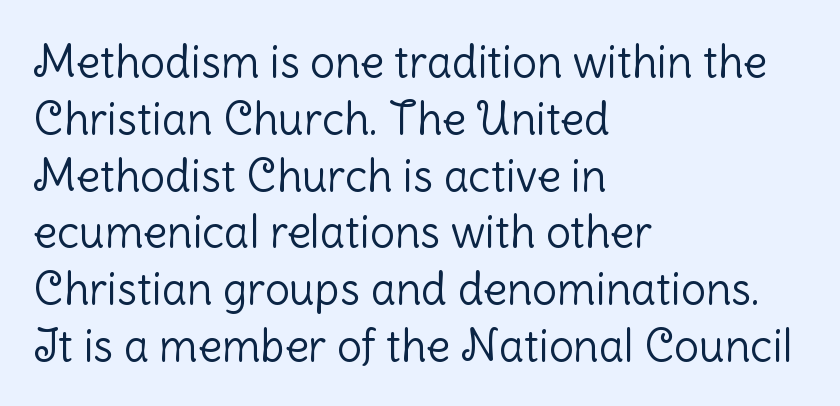
This is not heavy type; no bold has been used. The rendering shows plain stroke endings on the letterforms — a sans-serif design. Notice how descenders clear the ascenders below comfortably — that's standard leading. You could not count columns in this text — the font is proportionally spaced.
